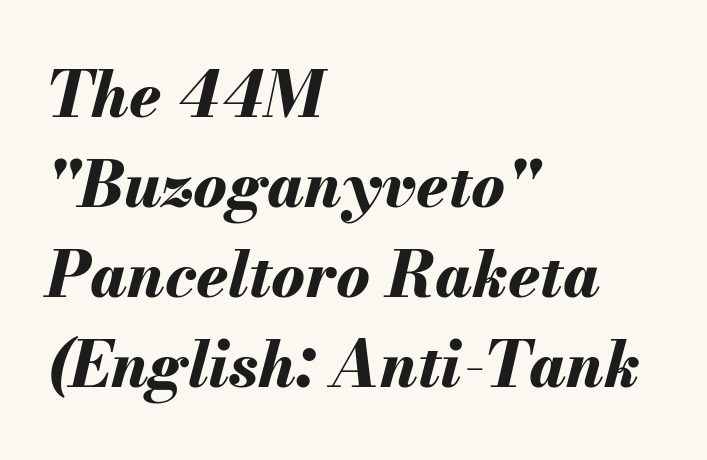
{"italic": "yes", "lean": "right", "slant_degrees": 13, "bold": "yes", "weight": "bold", "width": "normal", "stroke_contrast": "medium", "x_height": "small", "monospaced": "no", "underline": "no", "align": "left", "line_spacing": "normal", "line_spacing_ratio": 1.43, "letter_spacing": "normal", "letter_spacing_em": 0.0, "glyph_px": 63}
